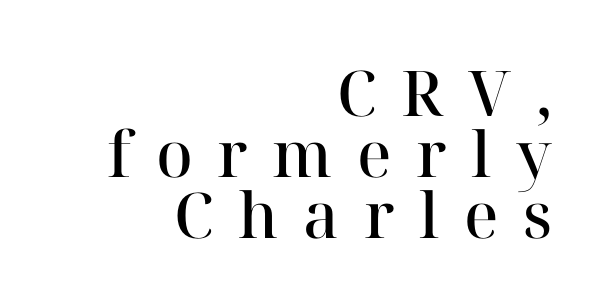
Q: Is the text bold? A: Semi-bold.
Q: Is the text italic (slanted)? A: No, it is upright.
Q: Is the typeface a serif or a sans-serif typeface? A: Serif.
Q: Is the text underlined? A: No.
Q: How is the paragraph aligned? A: Right-aligned.
Q: Is the spacing between letters normal or unusually wide? A: Unusually wide.
Q: Is the spacing between lines tight, normal or loose? A: Tight.
Q: Width (condensed, normal, or wide)? A: Normal.
Q: Stroke contrast? A: High.
Q: x-height? A: Medium.
Q: Monospaced? A: No.
